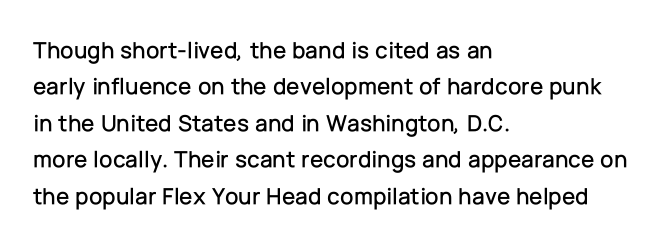
The image shows 24 px text type, upright; set left-aligned, normal line spacing (1.52x), normal letter spacing, not underlined.
